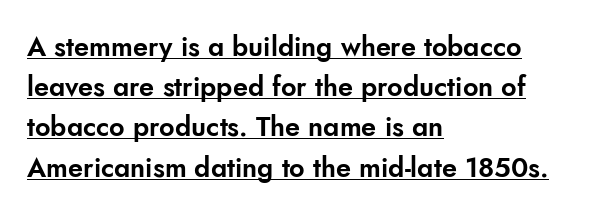
{"italic": "no", "underline": "yes", "align": "left", "line_spacing": "normal", "line_spacing_ratio": 1.49, "letter_spacing": "normal", "letter_spacing_em": 0.0, "glyph_px": 27}
